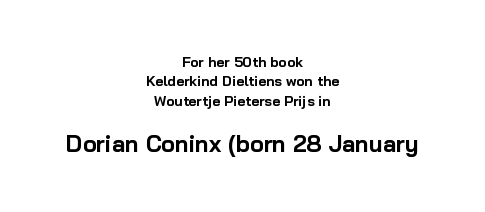
The image shows 23 px bold type, upright; set centered, normal line spacing (1.38x), normal letter spacing, not underlined; the second (bottom) block is 1.64x larger.
